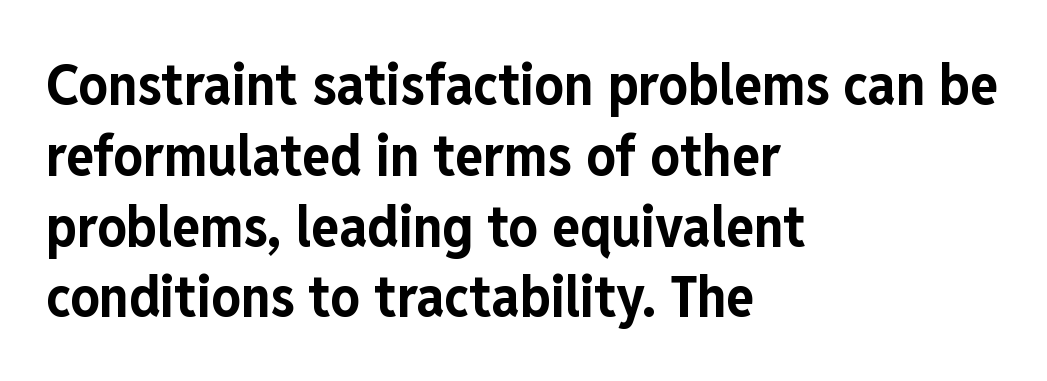
Q: Is the text bold? A: Yes.
Q: Is the text italic (slanted)? A: No, it is upright.
Q: Is the typeface a serif or a sans-serif typeface? A: Sans-serif.
Q: Is the text underlined? A: No.
Q: How is the paragraph aligned? A: Left-aligned.
Q: Is the spacing between letters normal or unusually wide? A: Normal.
Q: Width (condensed, normal, or wide)? A: Condensed.
Q: Stroke contrast? A: Low.
Q: x-height? A: Medium.
Q: Monospaced? A: No.
